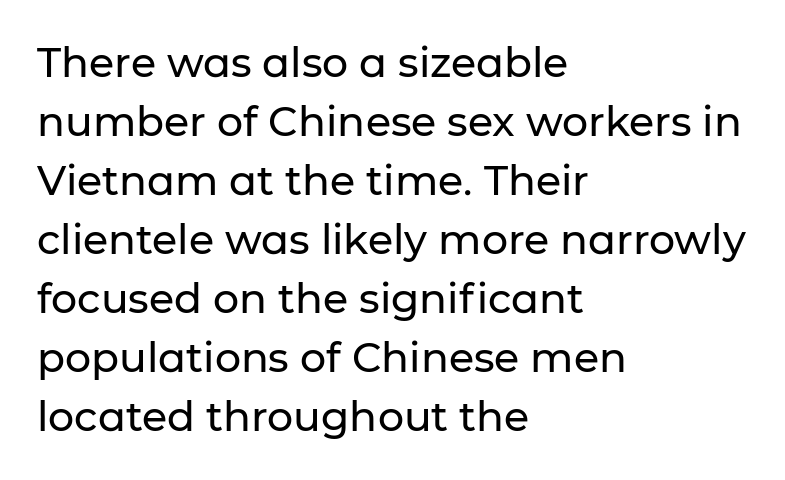
Looks like regular typesetting: each glyph gets only the width it needs. Leading: standard. This rendering leaves character spacing at its baseline value. Only glyphs here, with clear space below each row.
